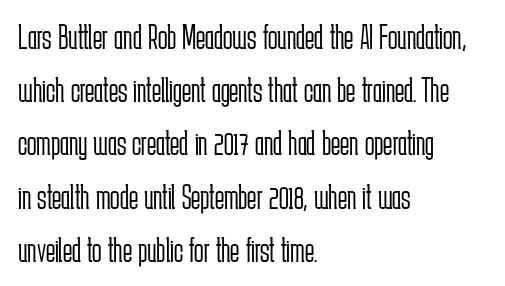
The image shows 35 px light, condensed sans-serif type, upright; set left-aligned, normal line spacing (1.52x), normal letter spacing, not underlined; low stroke contrast and a medium x-height.
